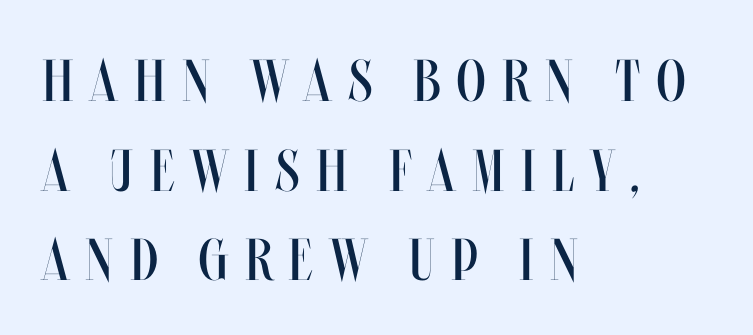
The image shows 59 px regular-weight, condensed type, upright; set left-aligned, normal line spacing (1.52x), unusually wide letter spacing (+0.28 em), not underlined; medium stroke contrast and a large x-height.
